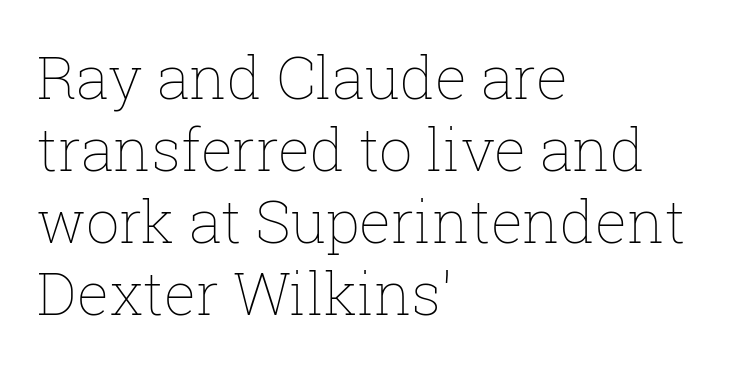
The image shows 59 px thin type, upright; set left-aligned, line spacing 1.22x, normal letter spacing, not underlined; low stroke contrast and a medium x-height.
